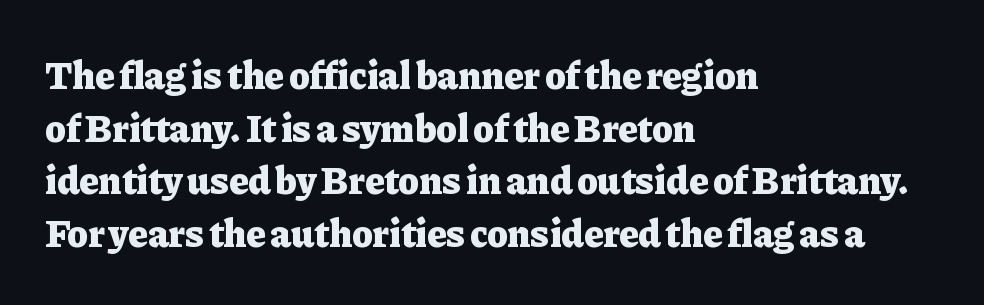
This block has exactly the height ordinary leading produces. This sample uses a serif face. A classic flush-left, rag-right setting is used for this passage. The face used here is proportionally spaced, like ordinary book or web type. Strokes here are thick enough to call this a true bold. Vertical strokes here are truly vertical.
